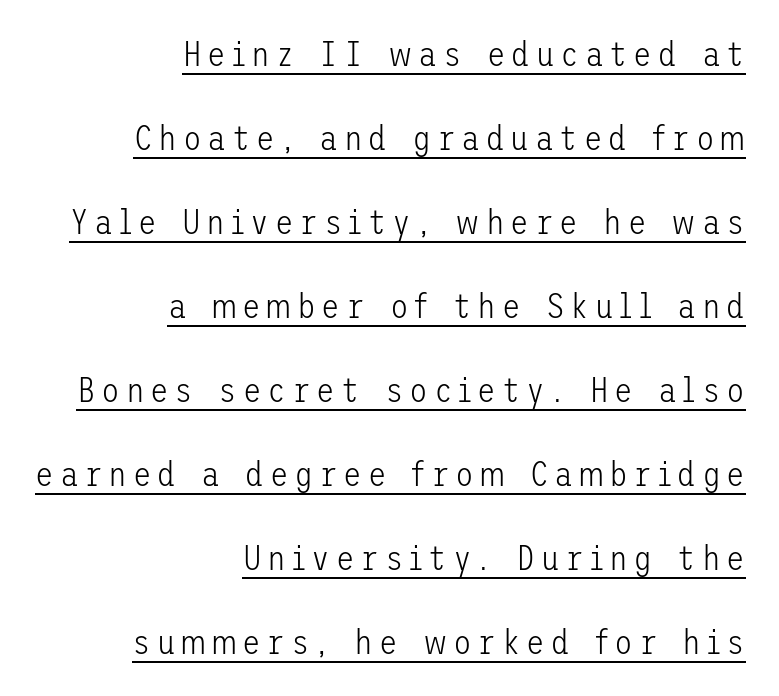
Q: Is the text bold? A: No.
Q: Is the text italic (slanted)? A: No, it is upright.
Q: Is the typeface a serif or a sans-serif typeface? A: Sans-serif.
Q: Is the text underlined? A: Yes.
Q: How is the paragraph aligned? A: Right-aligned.
Q: Is the spacing between lines tight, normal or loose? A: Loose.
Q: Width (condensed, normal, or wide)? A: Normal.
Q: Stroke contrast? A: Low.
Q: x-height? A: Medium.
